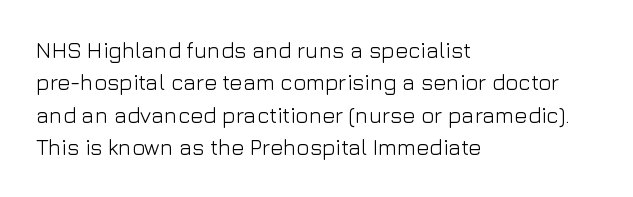
Does extra space separate the letters? No, they use regular spacing. Compared with a typical body face, this is equally light or lighter still. Casual observation: everything's shoved over to the left. This sample keeps an unexceptional amount of space between lines.
